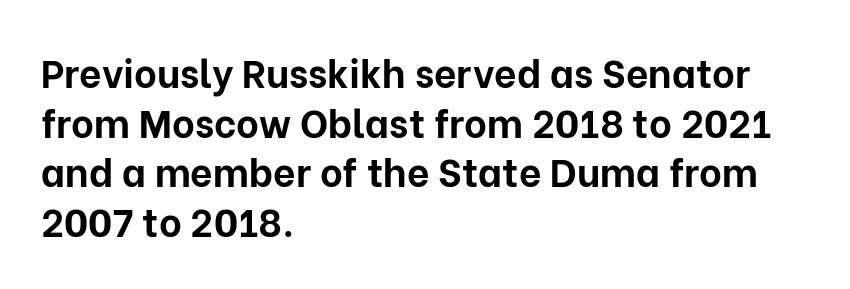
Q: Is the text bold? A: Yes.
Q: Is the text italic (slanted)? A: No, it is upright.
Q: Is the typeface a serif or a sans-serif typeface? A: Sans-serif.
Q: Is the text underlined? A: No.
Q: How is the paragraph aligned? A: Left-aligned.
Q: Is the spacing between letters normal or unusually wide? A: Normal.
Q: Is the spacing between lines tight, normal or loose? A: Normal.
Q: Width (condensed, normal, or wide)? A: Normal.
Q: Stroke contrast? A: Low.
Q: x-height? A: Medium.
Q: Monospaced? A: No.
